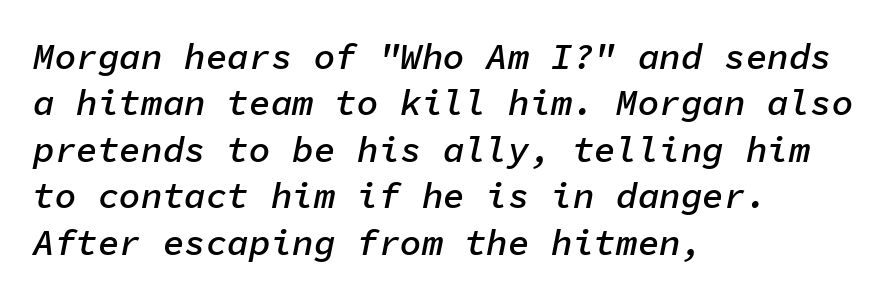
The face used here is a semibold: visibly heavier than regular, lighter than bold. The type is set solid horizontally, with unmodified tracking. Do the characters align in a grid? Yes, the font is monospaced. The leading is moderate, giving the passage an even texture. Rule under the text: the space is simply empty.
